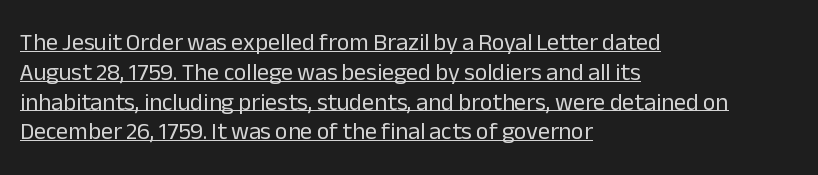
Q: Is the text bold? A: No.
Q: Is the text italic (slanted)? A: No, it is upright.
Q: Is the text underlined? A: Yes.
Q: How is the paragraph aligned? A: Left-aligned.
Q: Is the spacing between letters normal or unusually wide? A: Normal.
